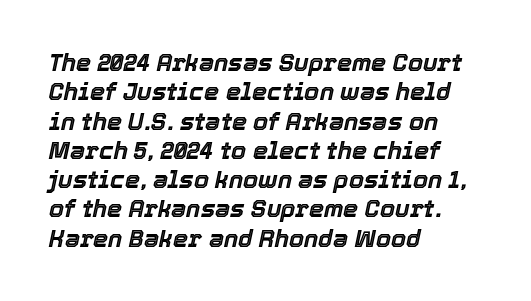
{"italic": "yes", "lean": "right", "slant_degrees": 12, "underline": "no", "align": "left", "line_spacing_ratio": 1.22, "letter_spacing": "normal", "letter_spacing_em": 0.0, "glyph_px": 24}
